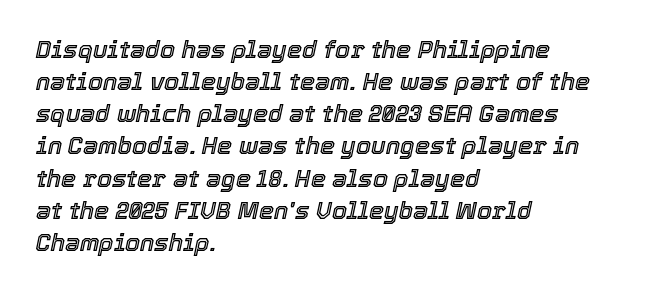
Q: Is the text italic (slanted)? A: Yes, it leans right by about 12 degrees.
Q: Is the text underlined? A: No.
Q: How is the paragraph aligned? A: Left-aligned.
Q: Is the spacing between letters normal or unusually wide? A: Normal.
Q: Is the spacing between lines tight, normal or loose? A: Normal.
